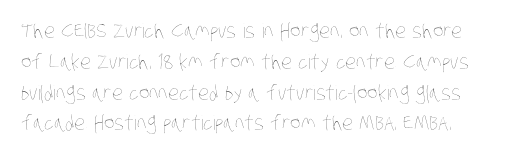
The image shows 20 px text type; set normal line spacing (1.54x), normal letter spacing, not underlined.
